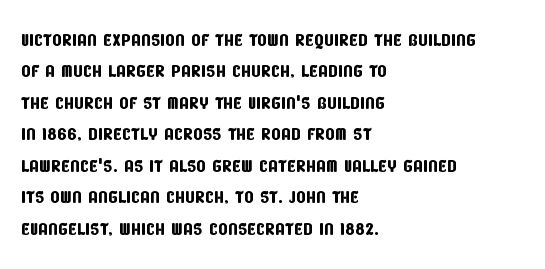
Q: Is the text underlined? A: No.
Q: How is the paragraph aligned? A: Left-aligned.
Q: Is the spacing between letters normal or unusually wide? A: Normal.
Q: Is the spacing between lines tight, normal or loose? A: Normal.
